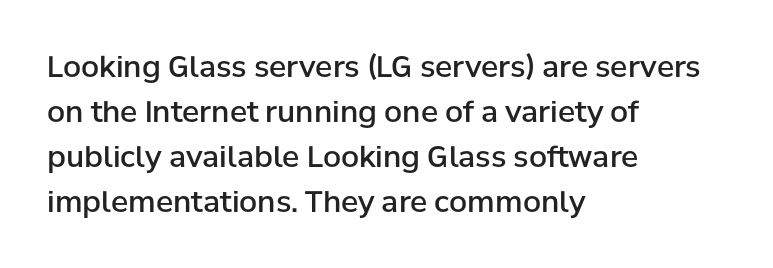
The image shows 29 px semibold sans-serif type, upright; set left-aligned, normal line spacing (1.55x), normal letter spacing, not underlined; low stroke contrast and a medium x-height.
